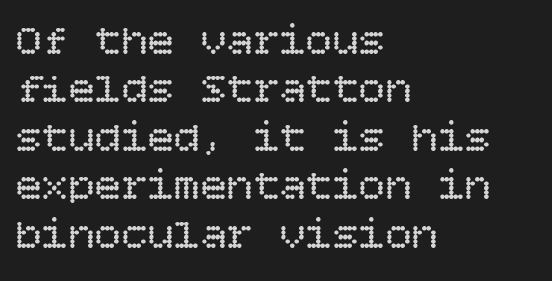
Q: Is the text bold? A: No.
Q: Is the text italic (slanted)? A: No, it is upright.
Q: Is the text underlined? A: No.
Q: How is the paragraph aligned? A: Left-aligned.
Q: Is the spacing between letters normal or unusually wide? A: Normal.
Q: Is the spacing between lines tight, normal or loose? A: Tight.
Q: Width (condensed, normal, or wide)? A: Normal.
Q: Stroke contrast? A: Low.
Q: x-height? A: Large.
